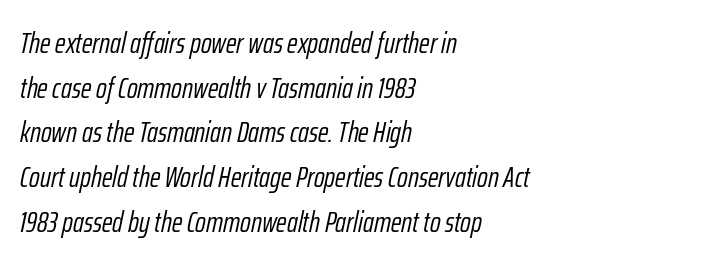
Is this a heavy cut? Hardly; it is regular or lighter. Is this a fixed-width face? No — the glyphs have proportional, varying widths. Plain, unruled lines of type. Emphasis-style slanted type is in use.
